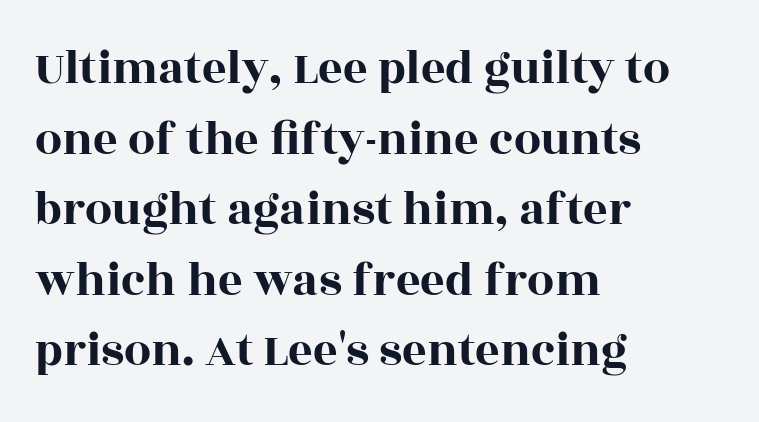
Q: Is the text italic (slanted)? A: No, it is upright.
Q: Is the typeface a serif or a sans-serif typeface? A: Serif.
Q: Is the text underlined? A: No.
Q: How is the paragraph aligned? A: Left-aligned.
Q: Is the spacing between letters normal or unusually wide? A: Normal.
Q: Is the spacing between lines tight, normal or loose? A: Normal.
Q: Width (condensed, normal, or wide)? A: Wide.
Q: x-height? A: Large.
Q: Monospaced? A: No.
